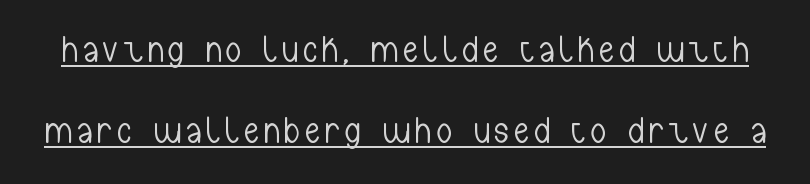
The image shows 37 px light, condensed sans-serif type, upright; set loose line spacing (2.18x), underlined; low stroke contrast and a medium x-height.
